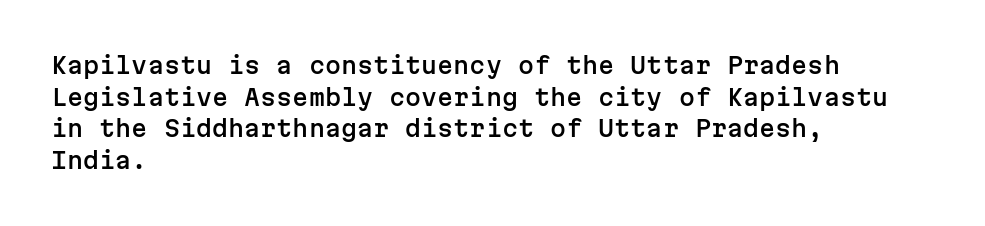
{"italic": "no", "underline": "no", "align": "left", "line_spacing": "normal", "line_spacing_ratio": 1.38, "letter_spacing": "normal", "letter_spacing_em": 0.0, "glyph_px": 23}
